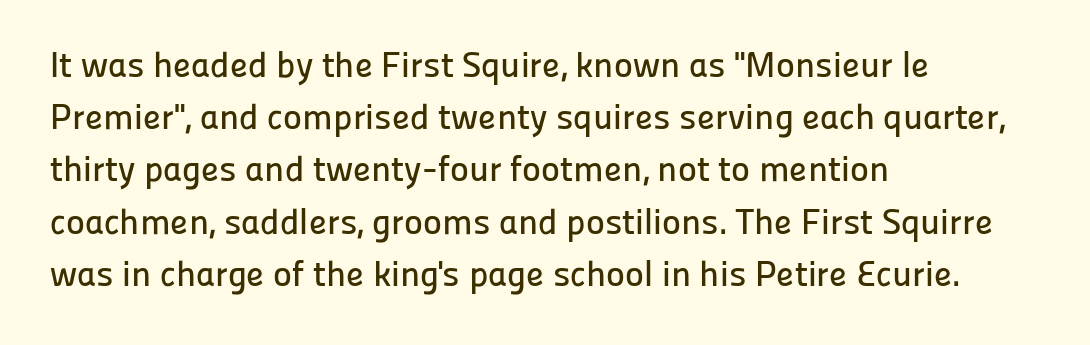
Q: Is the text italic (slanted)? A: No, it is upright.
Q: Is the typeface a serif or a sans-serif typeface? A: Sans-serif.
Q: Is the text underlined? A: No.
Q: How is the paragraph aligned? A: Left-aligned.
Q: Is the spacing between letters normal or unusually wide? A: Normal.
Q: Is the spacing between lines tight, normal or loose? A: Normal.
Q: Width (condensed, normal, or wide)? A: Normal.
Q: Stroke contrast? A: Low.
Q: x-height? A: Medium.
Q: Monospaced? A: No.
